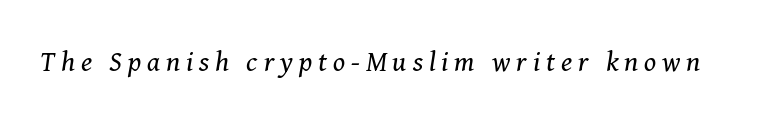
{"serif": "yes", "italic": "yes", "lean": "right", "slant_degrees": 8, "bold": "no", "weight": "regular", "width": "normal", "stroke_contrast": "medium", "x_height": "medium", "monospaced": "no", "underline": "no", "letter_spacing": "wide", "letter_spacing_em": 0.21, "glyph_px": 28}
